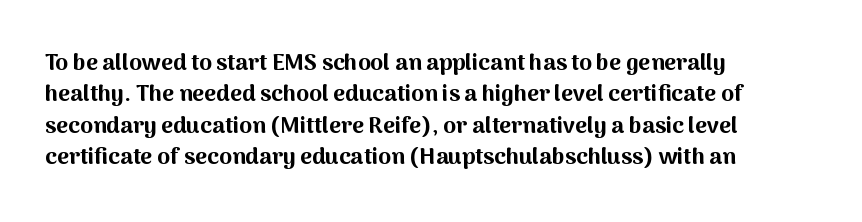
{"italic": "no", "bold": "yes", "underline": "no", "align": "left", "line_spacing": "normal", "line_spacing_ratio": 1.36, "letter_spacing": "normal", "letter_spacing_em": 0.0, "glyph_px": 23}
